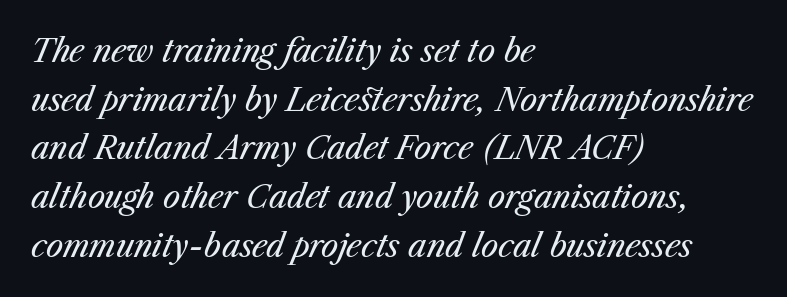
You can tell it's italic because the verticals aren't actually vertical. This sample keeps an unexceptional amount of space between lines. Note the varied advance widths — an 'i' is clearly narrower than an 'm'. Weight class: somewhere from thin through regular. The setting favours the left margin, as ordinary paragraphs usually do. Glyph-to-glyph distance matches everyday printed text.
